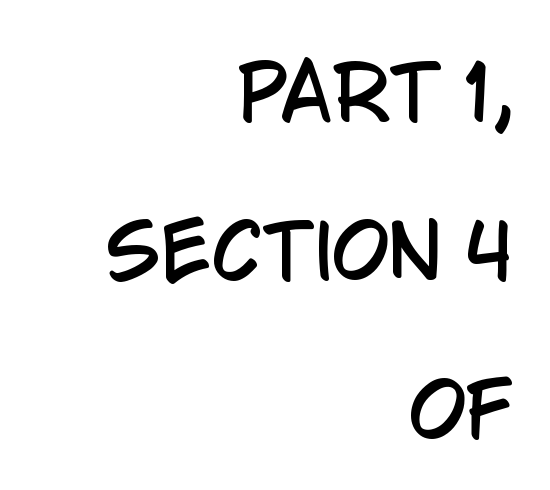
In CSS terms this would be text-align: right. Underlining? Definitely not there. Style check: upright. The passage shown is typeset with a sans-serif family. No extra tracking has been applied to these lines. Each letter keeps its own natural width here, so spacing adapts to shape.
